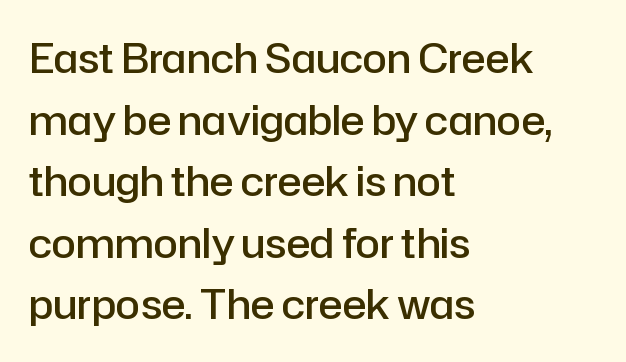
The leading is moderate, giving the passage an even texture. Line beginnings align vertically; line endings do not. Students, note that the glyphs here touch the page at normal intervals. Strokes here are thickened, but only to semibold level. The glyphs are unaccompanied by any horizontal stroke below them. A roman cut, with each character standing at attention.
